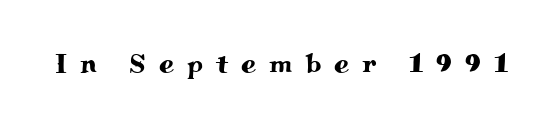
{"italic": "no", "underline": "no", "letter_spacing": "wide", "letter_spacing_em": 0.48, "glyph_px": 27}
